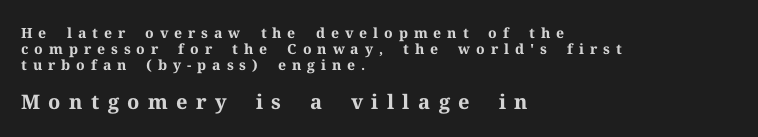
Q: Is the text bold? A: Yes.
Q: Is the text italic (slanted)? A: No, it is upright.
Q: Is the text underlined? A: No.
Q: How is the paragraph aligned? A: Left-aligned.
Q: Is the spacing between letters normal or unusually wide? A: Unusually wide.
Q: Is the spacing between lines tight, normal or loose? A: Tight.
Q: Which block of text is set in a larger size, the first (top) or the second (bottom)? A: The second (bottom) one.
